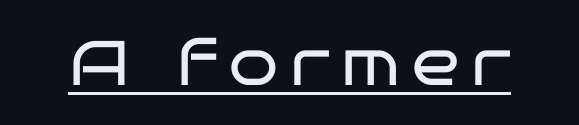
The image shows 63 px regular-weight, wide sans-serif type, upright; set underlined; low stroke contrast and a large x-height.
